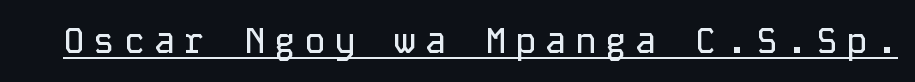
Q: Is the text italic (slanted)? A: No, it is upright.
Q: Is the typeface a serif or a sans-serif typeface? A: Sans-serif.
Q: Is the text underlined? A: Yes.
Q: Is the spacing between letters normal or unusually wide? A: Unusually wide.
Q: Width (condensed, normal, or wide)? A: Normal.
Q: Stroke contrast? A: Low.
Q: x-height? A: Medium.
Q: Monospaced? A: Yes.
